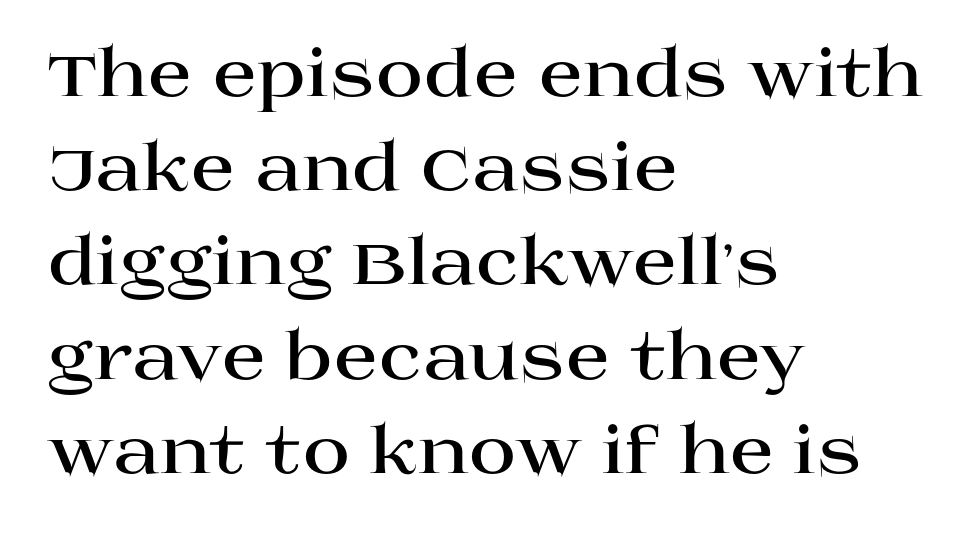
The image shows 65 px bold, wide serif type, upright; set left-aligned, normal line spacing (1.45x), normal letter spacing, not underlined; high stroke contrast and a large x-height.
